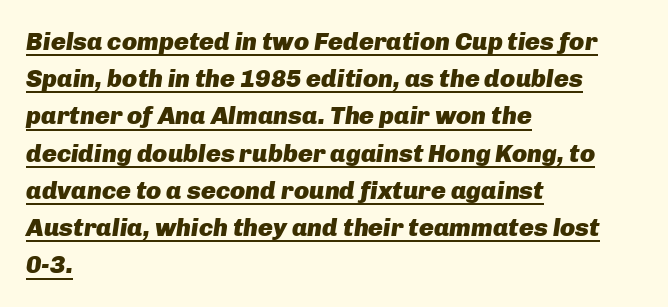
The image shows 25 px bold type, italic (leaning right); set left-aligned, normal line spacing (1.49x), normal letter spacing, underlined.
